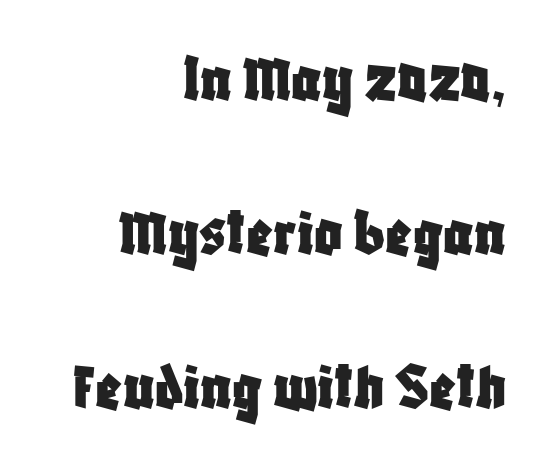
Q: Is the text italic (slanted)? A: No, it is upright.
Q: Is the typeface a serif or a sans-serif typeface? A: Sans-serif.
Q: Is the text underlined? A: No.
Q: How is the paragraph aligned? A: Right-aligned.
Q: Is the spacing between letters normal or unusually wide? A: Normal.
Q: Is the spacing between lines tight, normal or loose? A: Loose.
Q: Width (condensed, normal, or wide)? A: Condensed.
Q: Stroke contrast? A: Low.
Q: x-height? A: Large.
Q: Monospaced? A: No.
